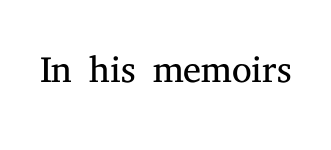
Do the characters align in a grid? No, the font is proportional. When letters stand straight like this, we call the style roman or upright. Nobody drew a line under any word here. Nobody touched the tracking dial on this one.
